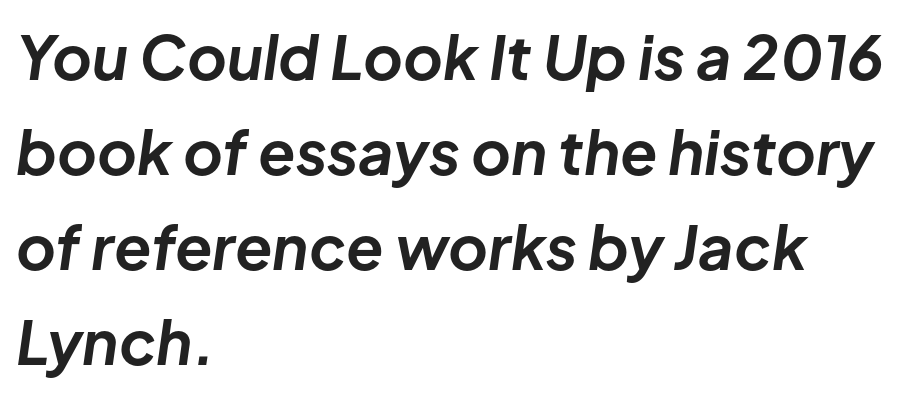
The image shows 61 px bold type, italic (leaning right); set left-aligned, normal line spacing (1.56x), normal letter spacing, not underlined; low stroke contrast and a medium x-height.
